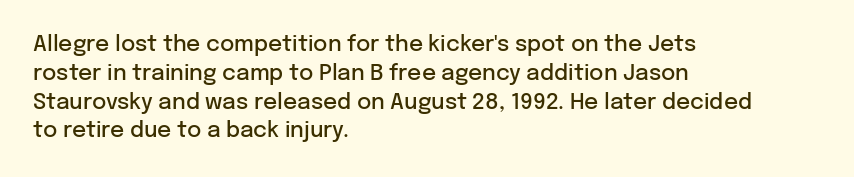
Q: Is the text bold? A: Semi-bold.
Q: Is the text italic (slanted)? A: No, it is upright.
Q: Is the text underlined? A: No.
Q: How is the paragraph aligned? A: Left-aligned.
Q: Is the spacing between letters normal or unusually wide? A: Normal.
Q: Is the spacing between lines tight, normal or loose? A: Normal.
